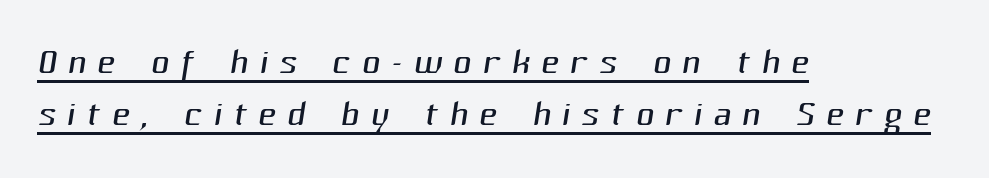
The line-height multiplier appears low, near solid setting. Substantial extra tracking has been applied to these lines. Type style note: lacks serifs. The characters are drawn with everyday or finer stroke widths. Horizontal alignment here is leftward, the default for most running prose. Underlining? Definitely there.
